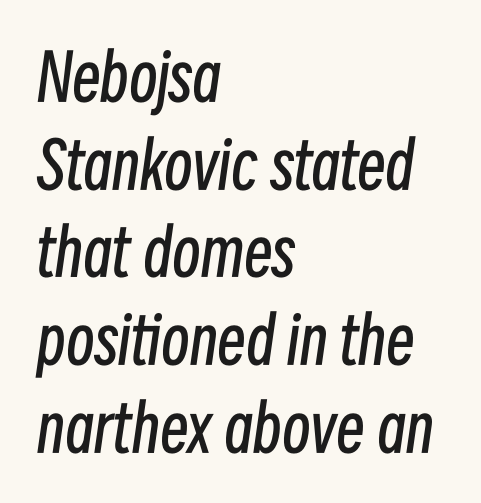
Q: Is the text bold? A: No.
Q: Is the text italic (slanted)? A: Yes, it leans right by about 8 degrees.
Q: Is the text underlined? A: No.
Q: How is the paragraph aligned? A: Left-aligned.
Q: Is the spacing between letters normal or unusually wide? A: Normal.
Q: Is the spacing between lines tight, normal or loose? A: Normal.
Q: Width (condensed, normal, or wide)? A: Condensed.
Q: Stroke contrast? A: Low.
Q: x-height? A: Medium.
Q: Monospaced? A: No.
